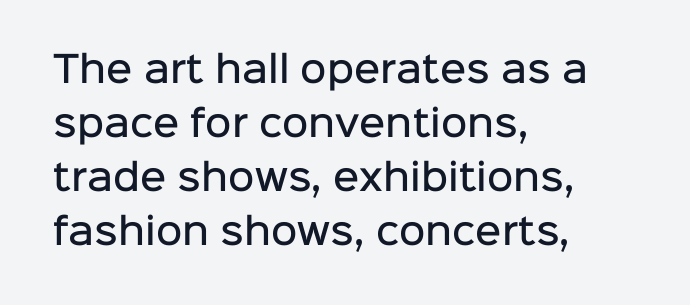
The rendering keeps characters at their native spacing. A typesetter would call this leading conventional body-copy spacing. Posture: straight, roman, zero tilt. If you drew a ruler down the left edge, every line would touch it. I'd describe the lettering as semibold — firm but not a full bold. Nothing sits at the stroke ends, so this counts as sans-serif.
